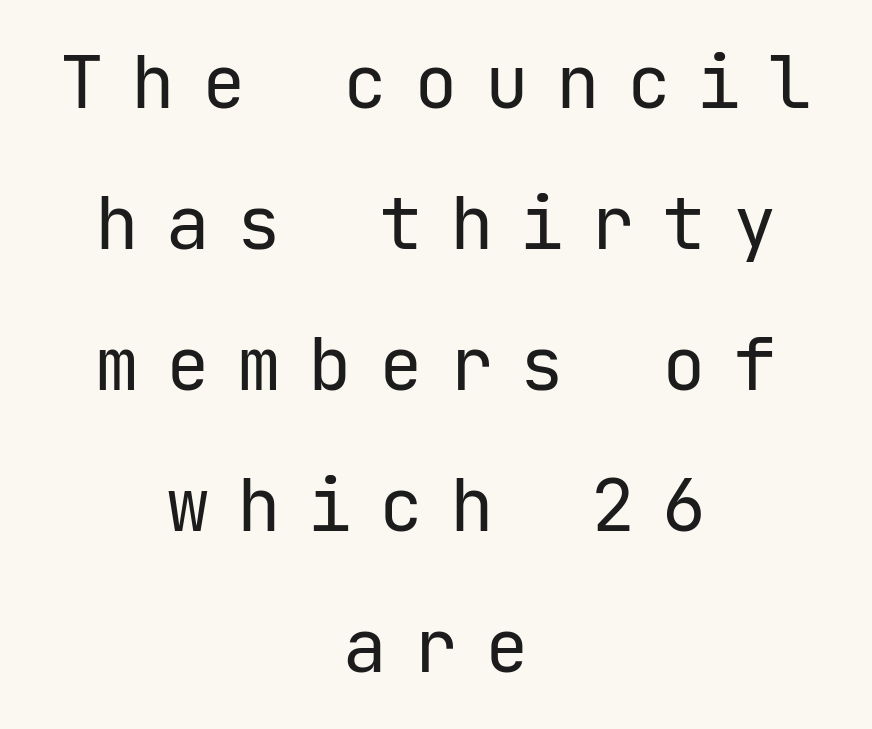
Q: Is the text bold? A: No.
Q: Is the text italic (slanted)? A: No, it is upright.
Q: Is the typeface a serif or a sans-serif typeface? A: Sans-serif.
Q: Is the text underlined? A: No.
Q: How is the paragraph aligned? A: Centered.
Q: Is the spacing between letters normal or unusually wide? A: Unusually wide.
Q: Is the spacing between lines tight, normal or loose? A: Loose.
Q: Width (condensed, normal, or wide)? A: Normal.
Q: Stroke contrast? A: Low.
Q: x-height? A: Medium.
Q: Monospaced? A: Yes.
